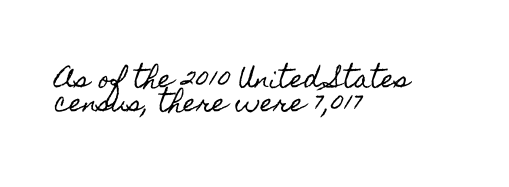
The image shows 24 px text type; set left-aligned, tight line spacing (0.98x), normal letter spacing, not underlined.
